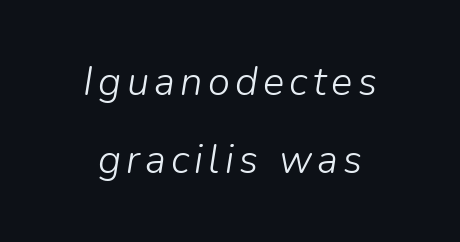
Q: Is the text bold? A: No.
Q: Is the text italic (slanted)? A: Yes, it leans right by about 9 degrees.
Q: Is the text underlined? A: No.
Q: How is the paragraph aligned? A: Centered.
Q: Is the spacing between lines tight, normal or loose? A: Loose.
Q: Width (condensed, normal, or wide)? A: Normal.
Q: Stroke contrast? A: Low.
Q: x-height? A: Medium.
Q: Monospaced? A: No.
